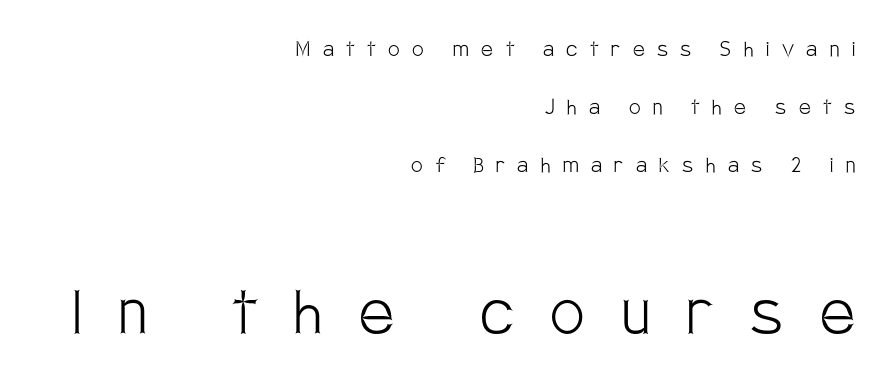
{"serif": "no", "italic": "no", "bold": "no", "weight": "light", "width": "condensed", "stroke_contrast": "low", "x_height": "large", "monospaced": "no", "underline": "no", "align": "right", "line_spacing": "loose", "line_spacing_ratio": 2.23, "letter_spacing": "wide", "letter_spacing_em": 0.48, "larger_block": "second", "size_ratio": 2.96, "glyph_px": 77}
